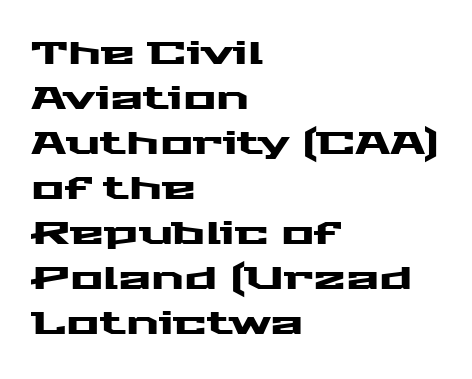
These lines sit exactly where default settings would place them. Compared with typical body copy, the letter spacing here is the same. The typography opts for an upright posture over an oblique one. Descender tails drop into unmarked territory. A typesetter would call this proportional, since set widths differ per character. Serif or sans? Sans — the stroke terminals are bare.
